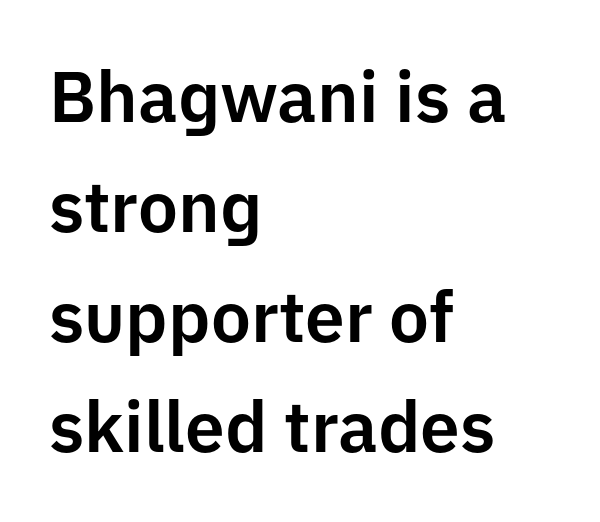
The image shows 71 px sans-serif type, upright; set left-aligned, normal line spacing (1.55x), normal letter spacing, not underlined; low stroke contrast and a medium x-height.
